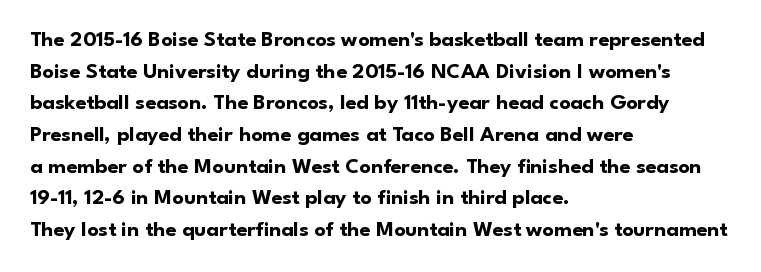
{"italic": "no", "bold": "yes", "underline": "no", "align": "left", "line_spacing": "normal", "line_spacing_ratio": 1.44, "letter_spacing": "normal", "letter_spacing_em": 0.0, "glyph_px": 22}
